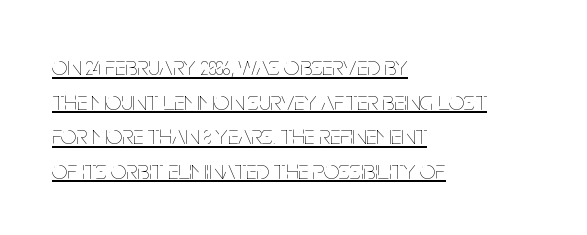
Q: Is the text bold? A: No.
Q: Is the text italic (slanted)? A: No, it is upright.
Q: Is the text underlined? A: Yes.
Q: How is the paragraph aligned? A: Left-aligned.
Q: Is the spacing between letters normal or unusually wide? A: Normal.
Q: Is the spacing between lines tight, normal or loose? A: Normal.
